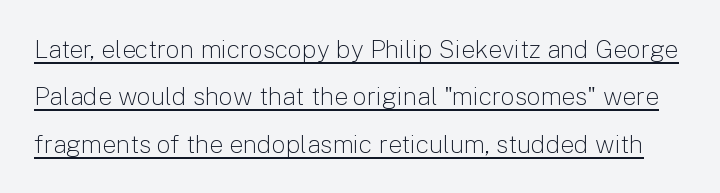
The image shows 25 px text type, upright; set loose line spacing (1.9x), normal letter spacing, underlined.
